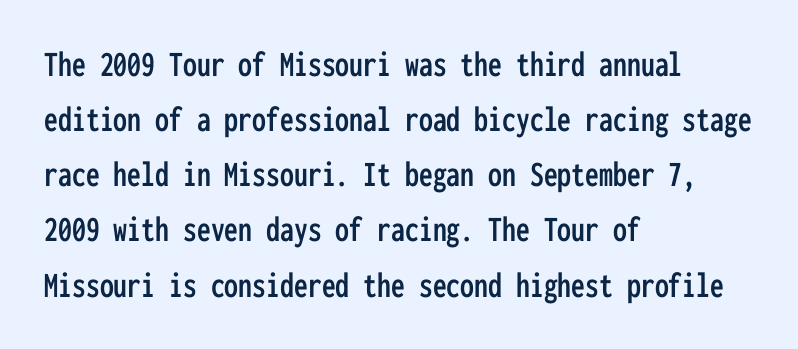
Any mark beneath the type? The region is blank. One glance says typical: line gaps are just what's usual. Is this a fixed-width face? Yes — each glyph sits in an identical cell. The type is set solid horizontally, with unmodified tracking. Vertical strokes here are truly vertical. If you drew a ruler down the left edge, every line would touch it.
